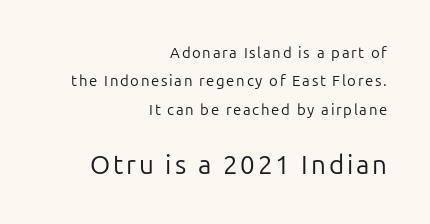
The image shows 26 px text type, upright; set right-aligned, line spacing 1.89x, not underlined; the second (bottom) block is 1.73x larger.
